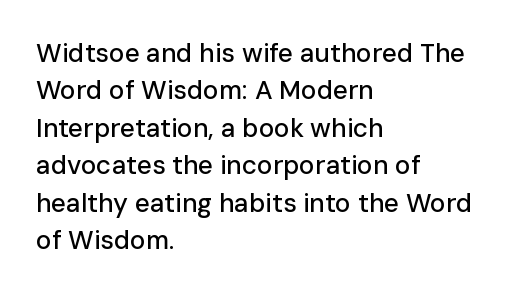
A typesetter would call this zero additional tracking. The string is rendered with underlining switched off. Reading down the block, your eye returns to a fixed left position each line. The lines sit at an ordinary, default distance from one another.
